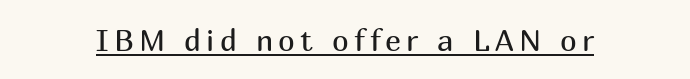
Q: Is the text bold? A: No.
Q: Is the text italic (slanted)? A: No, it is upright.
Q: Is the typeface a serif or a sans-serif typeface? A: Sans-serif.
Q: Is the text underlined? A: Yes.
Q: Width (condensed, normal, or wide)? A: Normal.
Q: Stroke contrast? A: Medium.
Q: x-height? A: Medium.
Q: Monospaced? A: No.
